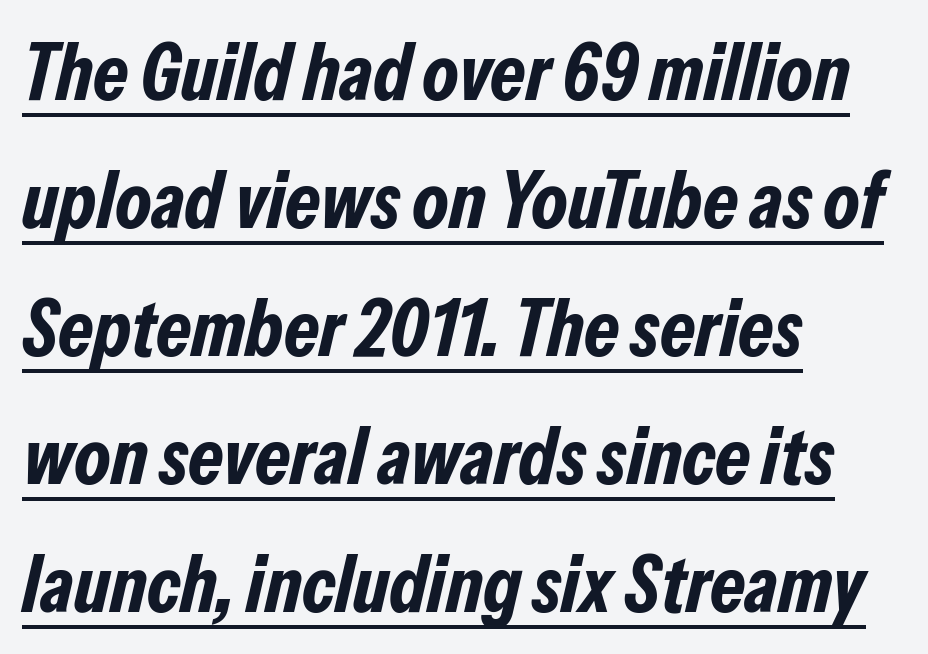
The lettering is marked with a stroke running underneath it. Reading down the column, the eye jumps a familiar distance to each next line. Horizontal alignment here is leftward, the default for most running prose. Summary of weight: heavy, a full bold. A typesetter would mark this as italic. The letters advance in unequal steps, a hallmark of proportional type.
